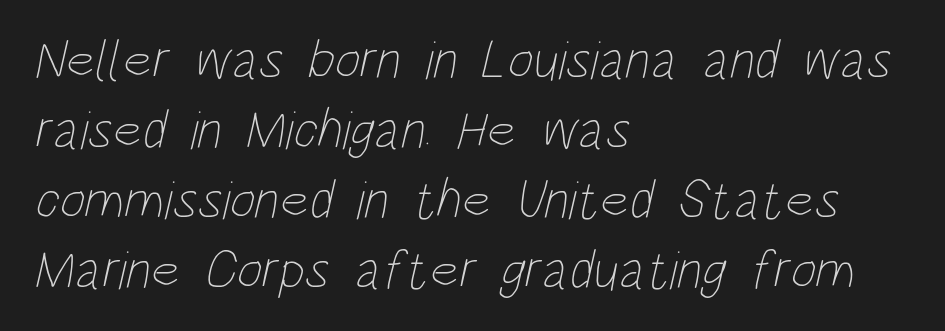
The image shows 55 px thin, condensed type; set left-aligned, normal line spacing (1.27x), normal letter spacing, not underlined; low stroke contrast and a large x-height.
